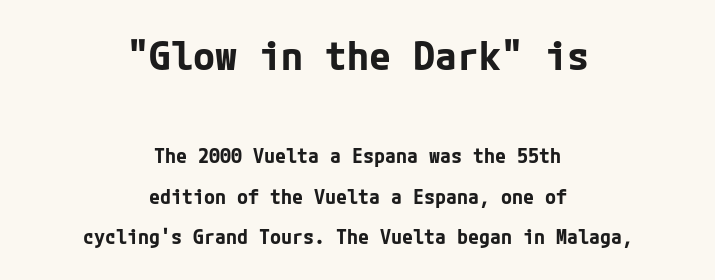
Q: Is the text bold? A: Yes.
Q: Is the text italic (slanted)? A: No, it is upright.
Q: Is the typeface a serif or a sans-serif typeface? A: Sans-serif.
Q: Is the text underlined? A: No.
Q: How is the paragraph aligned? A: Centered.
Q: Is the spacing between letters normal or unusually wide? A: Normal.
Q: Is the spacing between lines tight, normal or loose? A: Loose.
Q: Which block of text is set in a larger size, the first (top) or the second (bottom)? A: The first (top) one.
Q: Width (condensed, normal, or wide)? A: Normal.
Q: Stroke contrast? A: Low.
Q: x-height? A: Medium.
